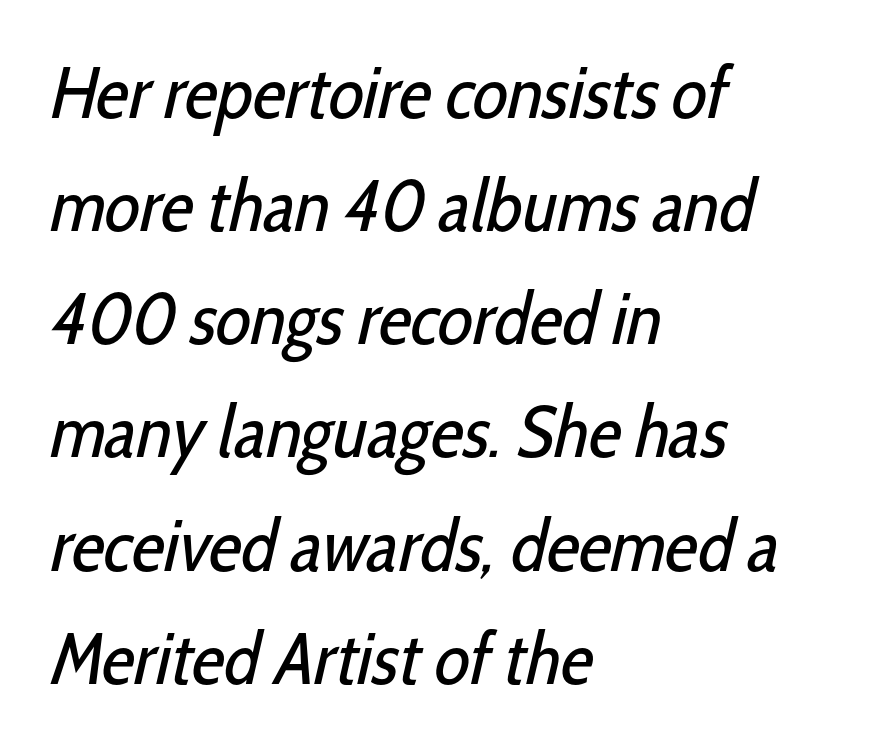
Q: Is the text bold? A: No.
Q: Is the typeface a serif or a sans-serif typeface? A: Sans-serif.
Q: Is the text underlined? A: No.
Q: How is the paragraph aligned? A: Left-aligned.
Q: Is the spacing between letters normal or unusually wide? A: Normal.
Q: Is the spacing between lines tight, normal or loose? A: Normal.
Q: Width (condensed, normal, or wide)? A: Condensed.
Q: Stroke contrast? A: Low.
Q: x-height? A: Medium.
Q: Monospaced? A: No.
